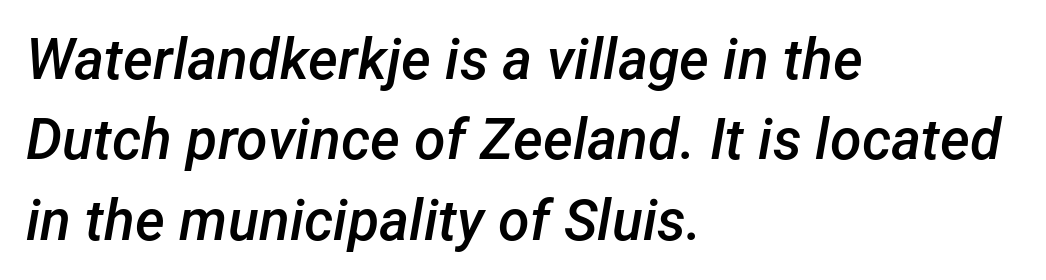
Stroke thickness is moderately raised; the sample reads as semibold. Vertically, the passage feels balanced, rows spaced as you'd expect. The glyphs look as if they've been sheared to an angle. The letters sit at their default tracking, neither squeezed nor spread. Is this a fixed-width face? No — the glyphs have proportional, varying widths.
